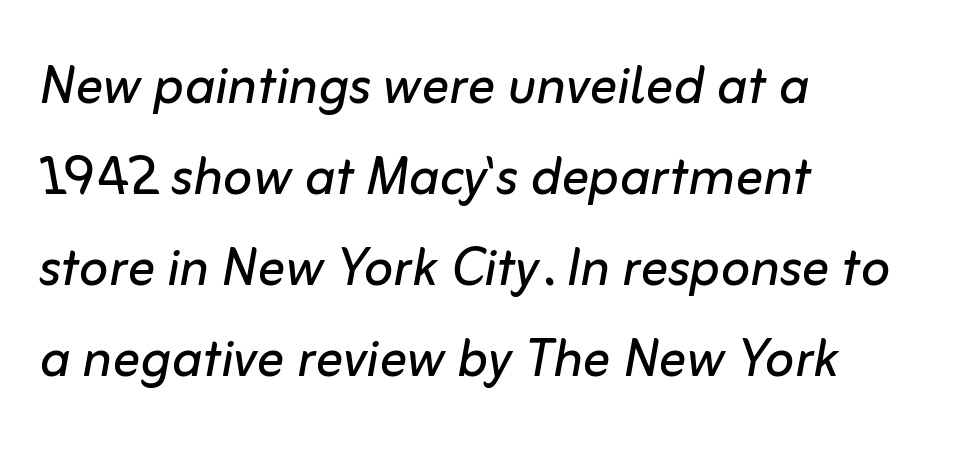
{"italic": "yes", "lean": "right", "slant_degrees": 10, "bold": "no", "weight": "regular", "width": "normal", "stroke_contrast": "low", "x_height": "medium", "monospaced": "no", "underline": "no", "align": "left", "line_spacing": "normal", "line_spacing_ratio": 1.32, "letter_spacing": "normal", "letter_spacing_em": 0.0, "glyph_px": 69}
